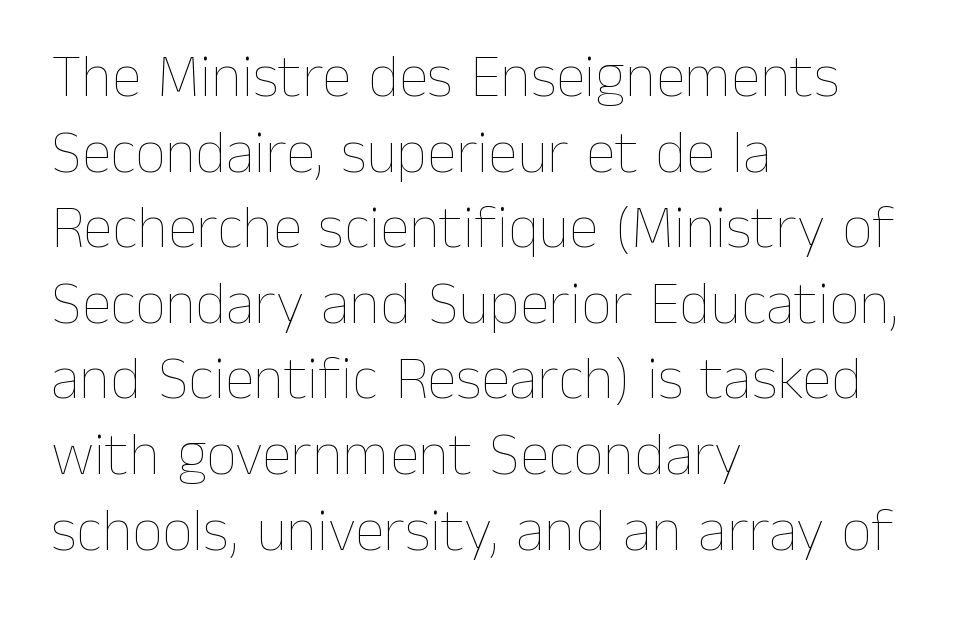
Q: Is the text bold? A: No.
Q: Is the text italic (slanted)? A: No, it is upright.
Q: Is the text underlined? A: No.
Q: How is the paragraph aligned? A: Left-aligned.
Q: Is the spacing between letters normal or unusually wide? A: Normal.
Q: Is the spacing between lines tight, normal or loose? A: Normal.
Q: Width (condensed, normal, or wide)? A: Normal.
Q: Stroke contrast? A: Low.
Q: x-height? A: Medium.
Q: Monospaced? A: No.
